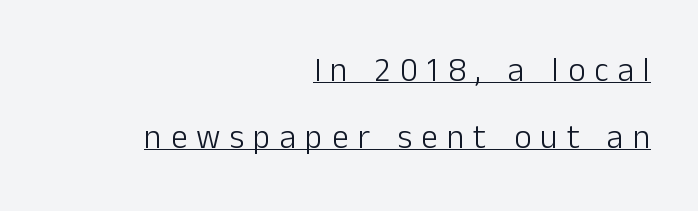
{"serif": "no", "italic": "no", "bold": "no", "weight": "light", "width": "normal", "stroke_contrast": "low", "x_height": "medium", "monospaced": "no", "underline": "yes", "align": "right", "line_spacing": "loose", "line_spacing_ratio": 2.02, "letter_spacing": "wide", "letter_spacing_em": 0.28, "glyph_px": 33}
